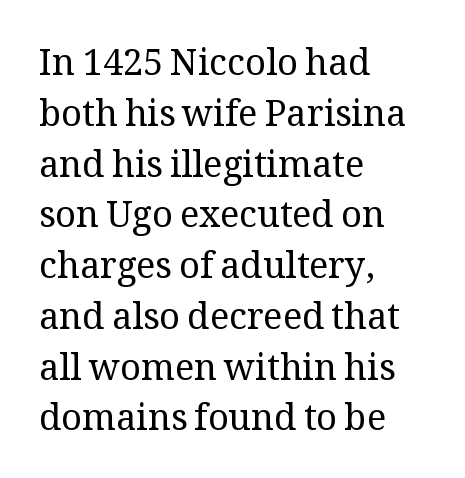
The image shows 36 px regular-weight serif type, upright; set left-aligned, normal line spacing (1.41x), normal letter spacing, not underlined; medium stroke contrast and a medium x-height.
